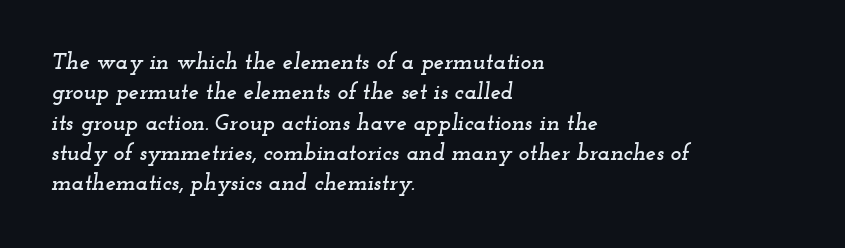
Q: Is the text italic (slanted)? A: Yes, it leans right by about 12 degrees.
Q: Is the text underlined? A: No.
Q: How is the paragraph aligned? A: Left-aligned.
Q: Is the spacing between letters normal or unusually wide? A: Normal.
Q: Is the spacing between lines tight, normal or loose? A: Normal.
